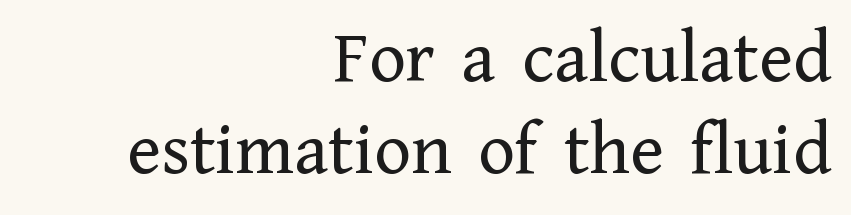
Q: Is the text bold? A: No.
Q: Is the text italic (slanted)? A: No, it is upright.
Q: Is the typeface a serif or a sans-serif typeface? A: Serif.
Q: Is the text underlined? A: No.
Q: How is the paragraph aligned? A: Right-aligned.
Q: Is the spacing between letters normal or unusually wide? A: Normal.
Q: Width (condensed, normal, or wide)? A: Normal.
Q: Stroke contrast? A: Low.
Q: x-height? A: Medium.
Q: Monospaced? A: No.
